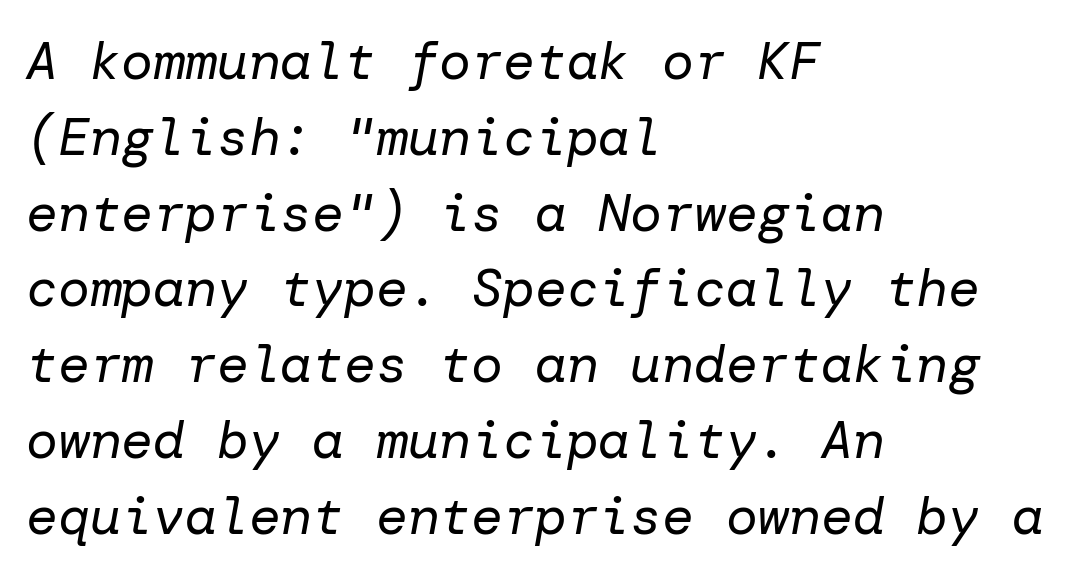
{"italic": "yes", "lean": "right", "slant_degrees": 10, "bold": "no", "weight": "regular", "width": "normal", "stroke_contrast": "low", "x_height": "medium", "underline": "no", "align": "left", "line_spacing": "normal", "line_spacing_ratio": 1.43, "letter_spacing": "normal", "letter_spacing_em": 0.0, "glyph_px": 53}
